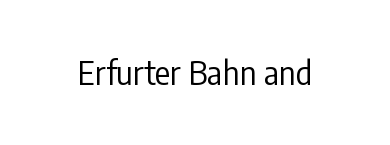
The image shows 32 px regular-weight, condensed sans-serif type, upright; set normal letter spacing, not underlined; low stroke contrast and a medium x-height.
